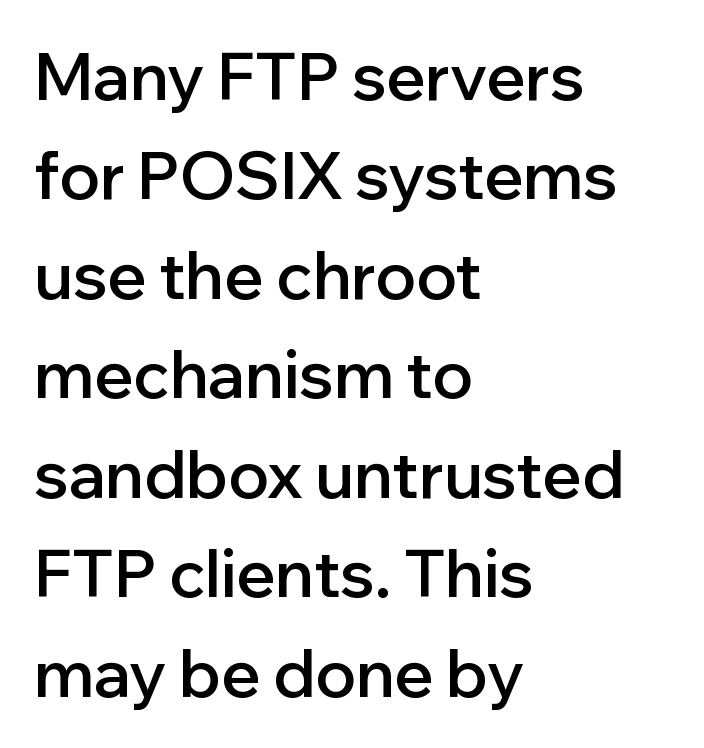
{"serif": "no", "italic": "no", "bold": "semi", "weight": "semibold", "width": "normal", "stroke_contrast": "low", "x_height": "medium", "monospaced": "no", "underline": "no", "align": "left", "line_spacing": "normal", "line_spacing_ratio": 1.53, "letter_spacing": "normal", "letter_spacing_em": 0.0, "glyph_px": 65}
